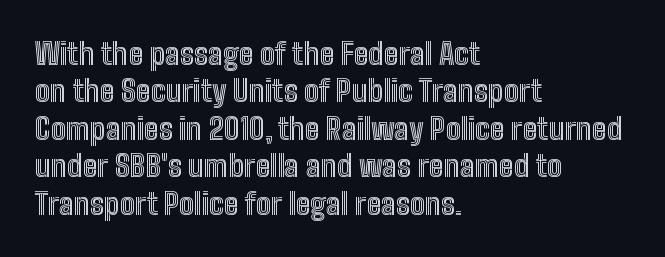
{"italic": "no", "width": "condensed", "x_height": "medium", "monospaced": "no", "underline": "no", "align": "left", "line_spacing": "normal", "line_spacing_ratio": 1.25, "letter_spacing": "normal", "letter_spacing_em": 0.0, "glyph_px": 30}
